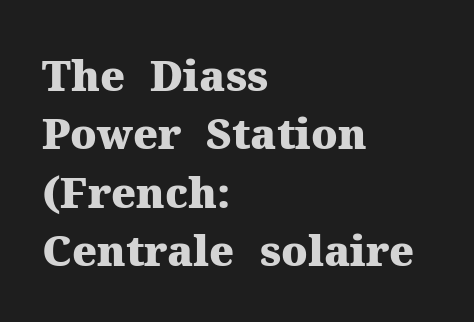
The image shows 42 px heavy serif type, upright; set left-aligned, normal line spacing (1.39x), normal letter spacing, not underlined; medium stroke contrast and a medium x-height.
